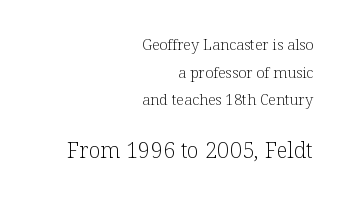
Q: Is the text bold? A: No.
Q: Is the text italic (slanted)? A: No, it is upright.
Q: Is the text underlined? A: No.
Q: How is the paragraph aligned? A: Right-aligned.
Q: Is the spacing between letters normal or unusually wide? A: Normal.
Q: Which block of text is set in a larger size, the first (top) or the second (bottom)? A: The second (bottom) one.
